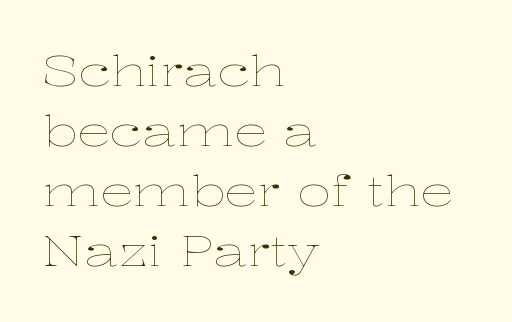
Each letter keeps its own natural width here, so spacing adapts to shape. The cut favours lightness, reaching ordinary text weight at its darkest. Nope, not italic — everything's standing straight. The passage is arranged the way most books set body copy — flush left. Nothing unusual about the tracking: characters are spaced as the font intends.
